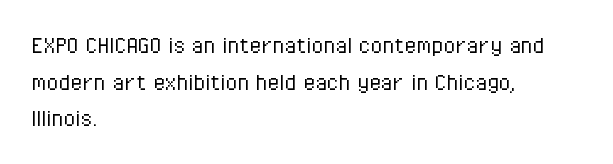
Reading down the block, your eye returns to a fixed left position each line. Do the letters lean? They stand straight. The strip under each line holds only bare page. Bold? No — there's no thickening of the strokes. Line spacing here is normal. Glyph-to-glyph distance matches everyday printed text.
